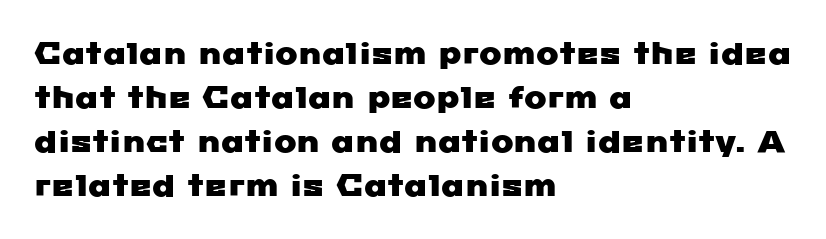
Q: Is the typeface a serif or a sans-serif typeface? A: Sans-serif.
Q: Is the text underlined? A: No.
Q: How is the paragraph aligned? A: Left-aligned.
Q: Is the spacing between letters normal or unusually wide? A: Normal.
Q: Is the spacing between lines tight, normal or loose? A: Normal.
Q: Width (condensed, normal, or wide)? A: Wide.
Q: Stroke contrast? A: Low.
Q: x-height? A: Medium.
Q: Monospaced? A: No.
